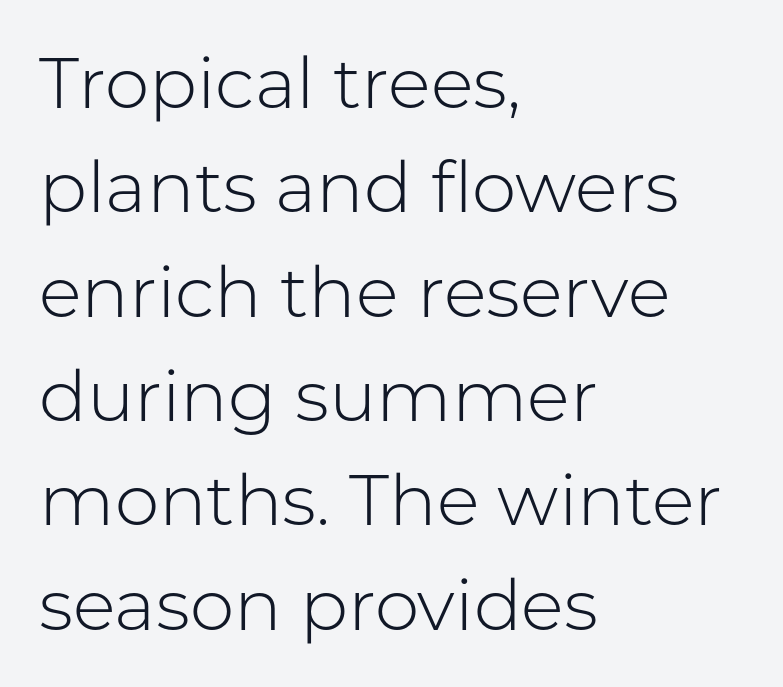
{"serif": "no", "italic": "no", "bold": "no", "weight": "light", "width": "normal", "stroke_contrast": "low", "x_height": "medium", "monospaced": "no", "underline": "no", "align": "left", "line_spacing": "normal", "line_spacing_ratio": 1.47, "letter_spacing": "normal", "letter_spacing_em": 0.0, "glyph_px": 71}
